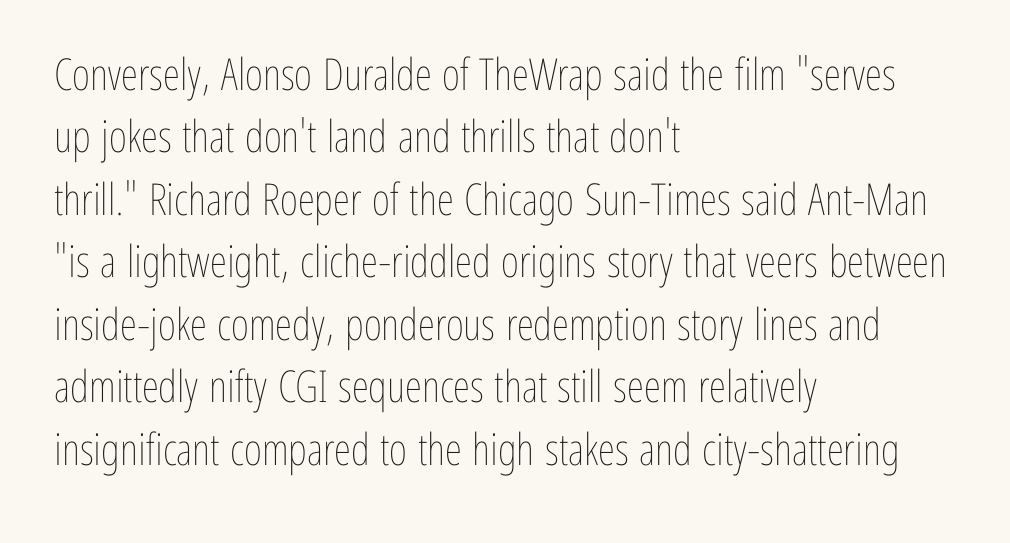
The image shows 44 px thin, condensed type, upright; set left-aligned, normal line spacing (1.42x), normal letter spacing, not underlined; low stroke contrast and a medium x-height.
